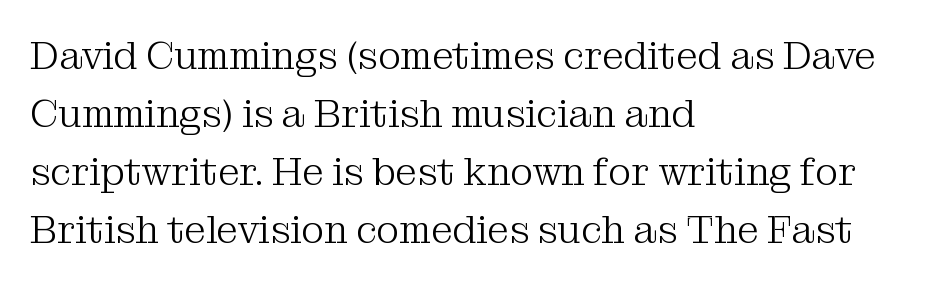
{"serif": "yes", "italic": "no", "bold": "no", "weight": "light", "width": "normal", "stroke_contrast": "medium", "x_height": "medium", "monospaced": "no", "underline": "no", "align": "left", "line_spacing": "normal", "line_spacing_ratio": 1.49, "letter_spacing": "normal", "letter_spacing_em": 0.0, "glyph_px": 39}
